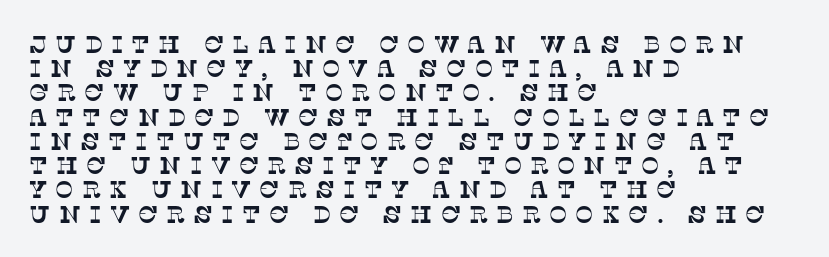
The image shows 24 px text type; set left-aligned, tight line spacing (1.01x), unusually wide letter spacing (+0.34 em), not underlined.
